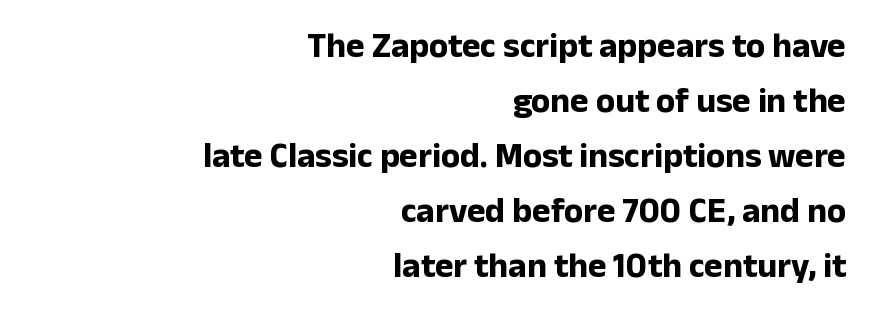
Q: Is the text bold? A: Yes.
Q: Is the text italic (slanted)? A: No, it is upright.
Q: Is the typeface a serif or a sans-serif typeface? A: Sans-serif.
Q: Is the text underlined? A: No.
Q: How is the paragraph aligned? A: Right-aligned.
Q: Is the spacing between letters normal or unusually wide? A: Normal.
Q: Is the spacing between lines tight, normal or loose? A: Normal.
Q: Width (condensed, normal, or wide)? A: Normal.
Q: Stroke contrast? A: Low.
Q: x-height? A: Medium.
Q: Monospaced? A: No.
